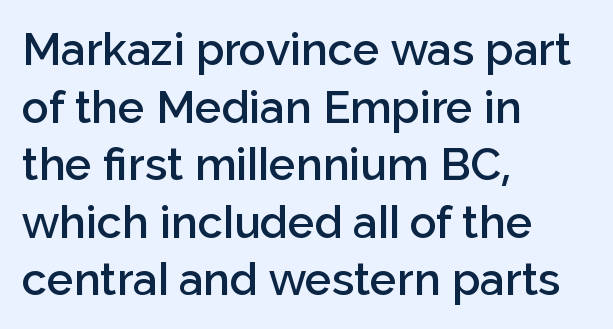
The image shows 45 px semibold sans-serif type, upright; set left-aligned, normal line spacing (1.28x), normal letter spacing, not underlined; low stroke contrast and a medium x-height.
